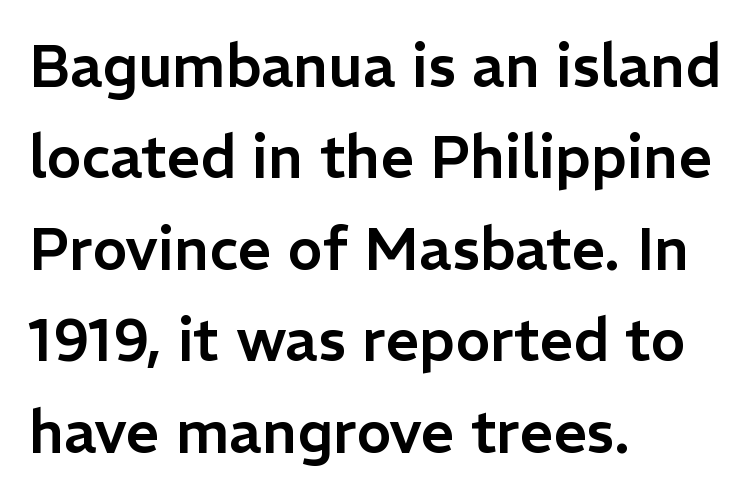
{"serif": "no", "italic": "no", "width": "normal", "stroke_contrast": "low", "x_height": "medium", "monospaced": "no", "underline": "no", "align": "left", "line_spacing": "normal", "line_spacing_ratio": 1.55, "letter_spacing": "normal", "letter_spacing_em": 0.0, "glyph_px": 59}
